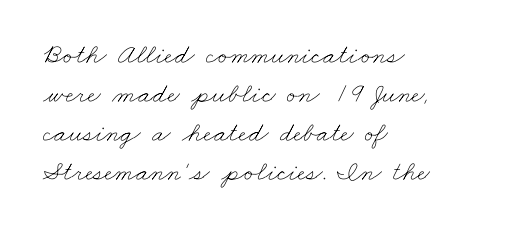
Q: Is the text bold? A: No.
Q: Is the text underlined? A: No.
Q: How is the paragraph aligned? A: Left-aligned.
Q: Is the spacing between letters normal or unusually wide? A: Normal.
Q: Is the spacing between lines tight, normal or loose? A: Normal.
Q: Width (condensed, normal, or wide)? A: Wide.
Q: Stroke contrast? A: Low.
Q: x-height? A: Small.
Q: Monospaced? A: No.
